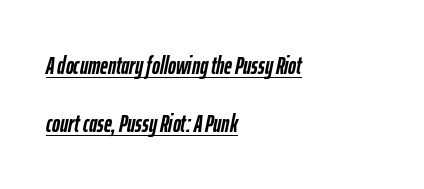
The image shows 24 px bold type, italic (leaning right); set left-aligned, loose line spacing (2.41x), normal letter spacing, underlined.
